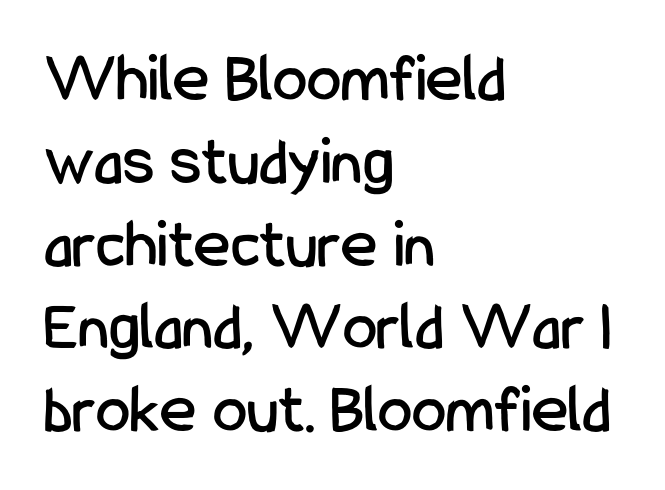
A bare baseline throughout the passage. The horizontal fit of the characters is conventional and even. Each line starts at the same left margin while the right side varies. Is there any slant? The stems are plumb. No feet cap the strokes, marking this as sans-serif type. The face used here is proportionally spaced, like ordinary book or web type.
